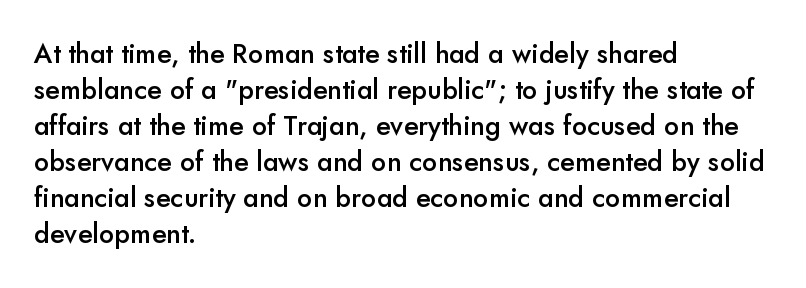
The image shows 27 px text type, upright; set left-aligned, normal line spacing (1.33x), normal letter spacing, not underlined.
